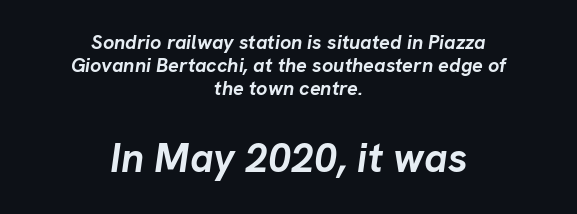
{"italic": "yes", "lean": "right", "slant_degrees": 8, "bold": "yes", "weight": "semibold", "width": "normal", "stroke_contrast": "low", "x_height": "medium", "monospaced": "no", "underline": "no", "align": "center", "line_spacing": "tight", "line_spacing_ratio": 1.15, "letter_spacing": "normal", "letter_spacing_em": 0.0, "larger_block": "second", "size_ratio": 2.05, "glyph_px": 41}
